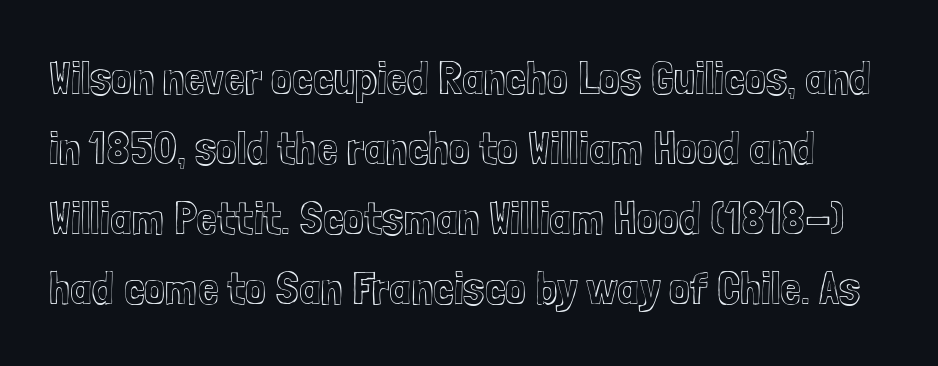
{"italic": "no", "width": "condensed", "x_height": "medium", "monospaced": "no", "underline": "no", "line_spacing": "normal", "line_spacing_ratio": 1.49, "letter_spacing": "normal", "letter_spacing_em": 0.0, "glyph_px": 47}
